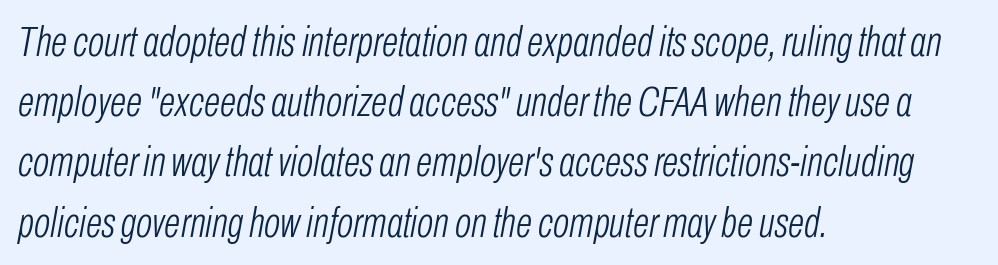
Q: Is the text bold? A: No.
Q: Is the text italic (slanted)? A: Yes, it leans right by about 10 degrees.
Q: Is the text underlined? A: No.
Q: How is the paragraph aligned? A: Left-aligned.
Q: Is the spacing between letters normal or unusually wide? A: Normal.
Q: Is the spacing between lines tight, normal or loose? A: Normal.
Q: Width (condensed, normal, or wide)? A: Condensed.
Q: Stroke contrast? A: Low.
Q: x-height? A: Medium.
Q: Monospaced? A: No.
